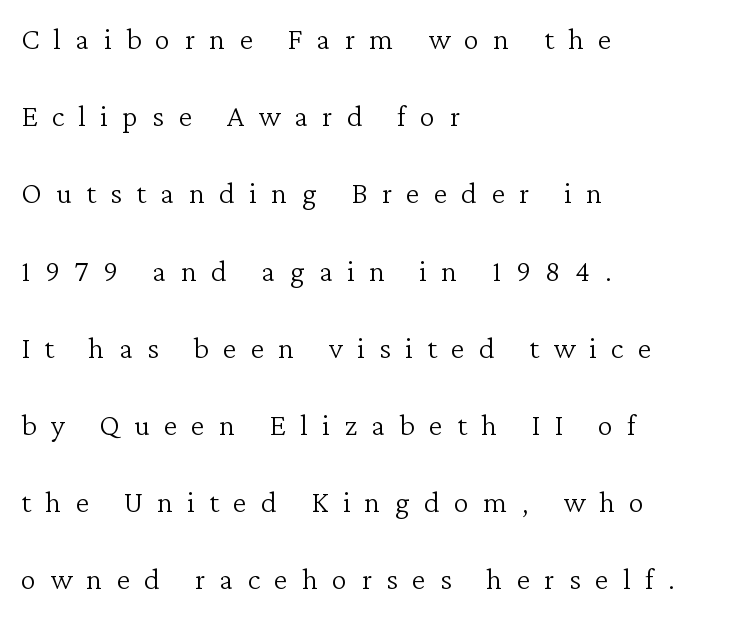
The image shows 31 px light serif type, upright; set left-aligned, loose line spacing (2.49x), unusually wide letter spacing (+0.46 em), not underlined; low stroke contrast and a medium x-height.
